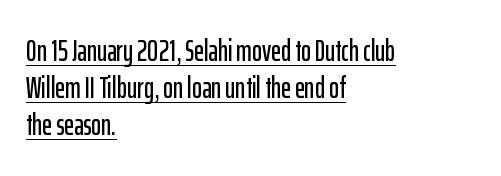
Q: Is the text italic (slanted)? A: No, it is upright.
Q: Is the typeface a serif or a sans-serif typeface? A: Sans-serif.
Q: Is the text underlined? A: Yes.
Q: How is the paragraph aligned? A: Left-aligned.
Q: Is the spacing between letters normal or unusually wide? A: Normal.
Q: Width (condensed, normal, or wide)? A: Condensed.
Q: Stroke contrast? A: Low.
Q: x-height? A: Medium.
Q: Monospaced? A: No.
